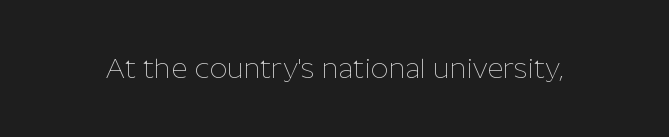
Q: Is the text bold? A: No.
Q: Is the text italic (slanted)? A: No, it is upright.
Q: Is the typeface a serif or a sans-serif typeface? A: Sans-serif.
Q: Is the text underlined? A: No.
Q: Is the spacing between letters normal or unusually wide? A: Normal.
Q: Width (condensed, normal, or wide)? A: Normal.
Q: Stroke contrast? A: Low.
Q: x-height? A: Medium.
Q: Monospaced? A: No.
